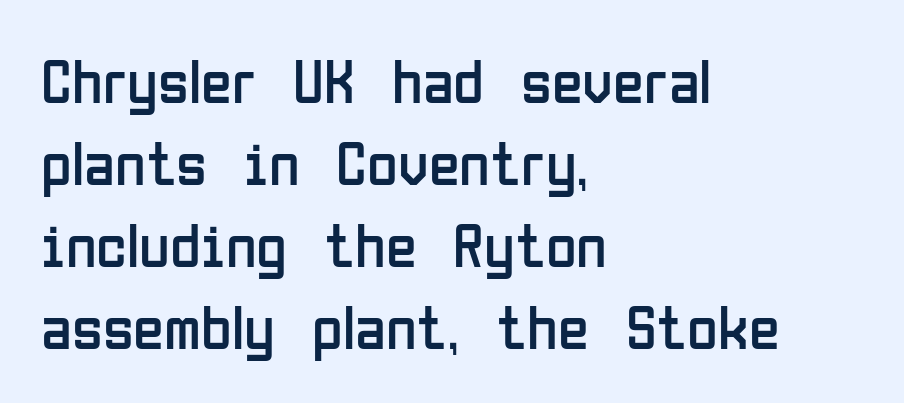
The image shows 63 px regular-weight, condensed sans-serif type, upright; set left-aligned, normal line spacing (1.3x), normal letter spacing, not underlined; low stroke contrast and a medium x-height.
